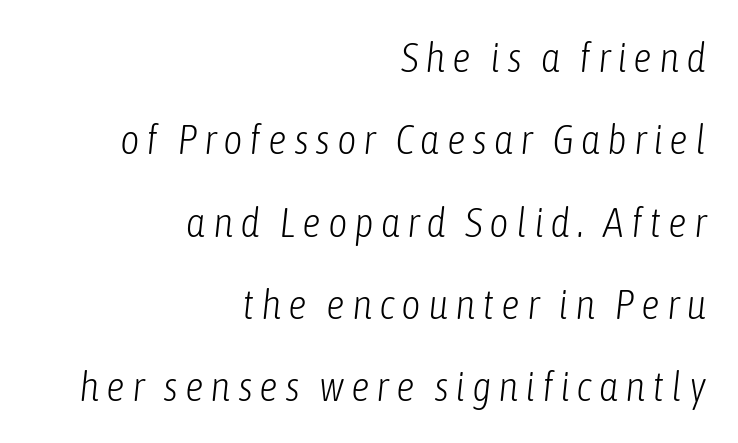
These lines stack with their right ends in a neat column. Glance below the letters and you will spot only blank space. No extra ink here — the face is not bold. You can tell it's italic because the verticals aren't actually vertical.
